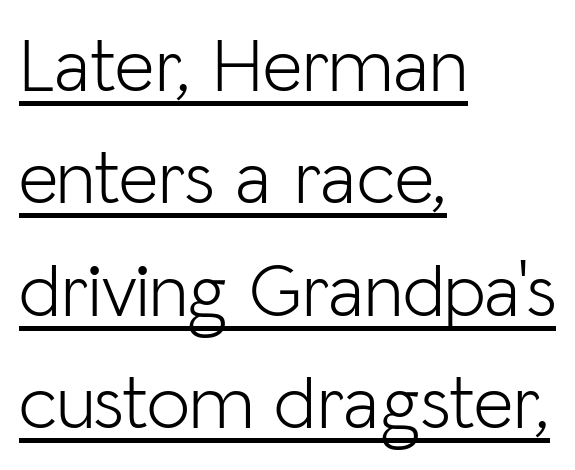
The image shows 77 px light sans-serif type, upright; set left-aligned, normal line spacing (1.46x), normal letter spacing, underlined; low stroke contrast and a medium x-height.
